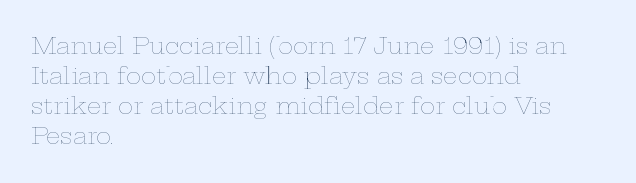
Teacher's note: observe the even left margin — that is flush-left alignment. Does extra space separate the letters? No, they use regular spacing. In terms of posture, this sample is upright. The glyphs are unaccompanied by any horizontal stroke below them. The lines sit at an ordinary, default distance from one another.
